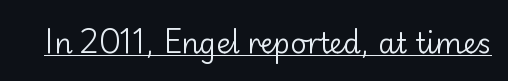
Q: Is the text bold? A: No.
Q: Is the text italic (slanted)? A: No, it is upright.
Q: Is the typeface a serif or a sans-serif typeface? A: Sans-serif.
Q: Is the text underlined? A: Yes.
Q: Is the spacing between letters normal or unusually wide? A: Normal.
Q: Width (condensed, normal, or wide)? A: Normal.
Q: Stroke contrast? A: Low.
Q: x-height? A: Small.
Q: Monospaced? A: No.
